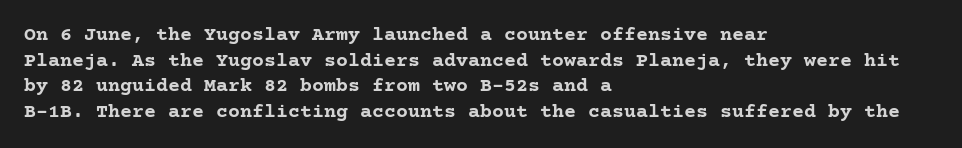
The letters stand straight up with perfectly vertical stems. The space directly below the letters is spotless. Letter spacing: default. Bold? Absolutely — the strokes are thick and heavy. The leading is moderate, giving the passage an even texture. The lines in this sample share a left origin and differ only in where they stop.
